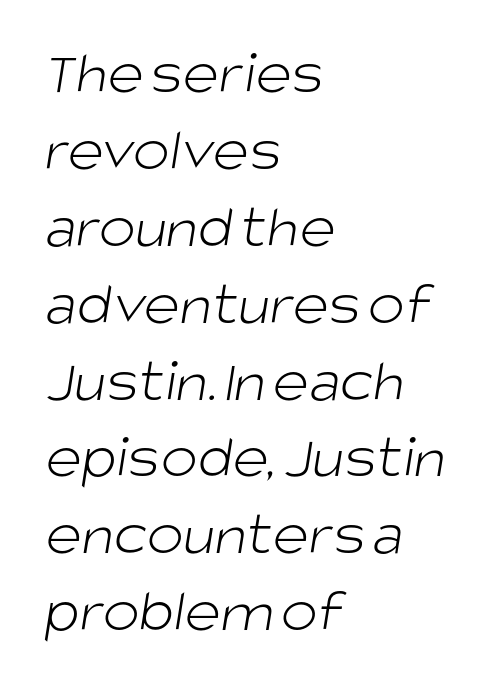
The image shows 62 px light sans-serif type; set left-aligned, line spacing 1.24x, normal letter spacing, not underlined; low stroke contrast and a large x-height.
